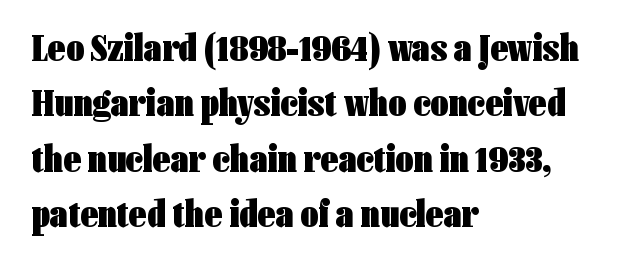
Each word holds together tightly as a unit, with standard inter-letter gaps. Horizontally, the lines are justified to the leading edge only. Quick note: interline space is typical. Is this a sans? Yes — the strokes have no serifs.
